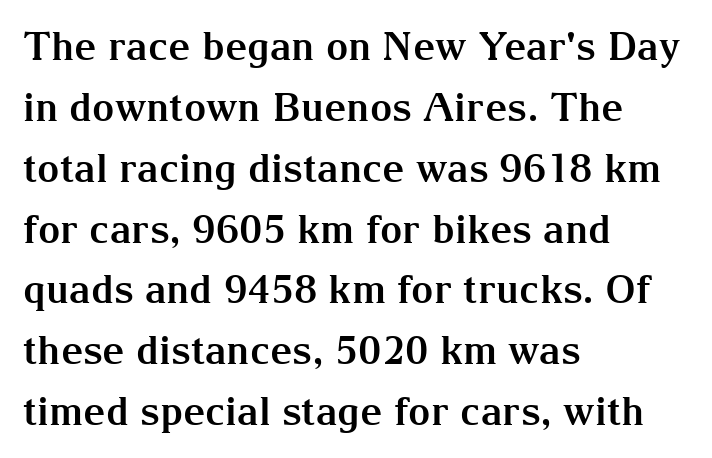
The image shows 39 px bold serif type, upright; set left-aligned, normal line spacing (1.56x), normal letter spacing, not underlined; medium stroke contrast and a medium x-height.
